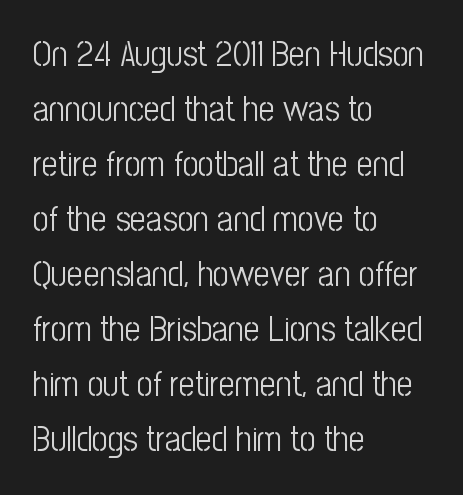
{"serif": "no", "italic": "no", "bold": "no", "weight": "light", "width": "condensed", "stroke_contrast": "low", "x_height": "medium", "monospaced": "no", "underline": "no", "align": "left", "line_spacing": "normal", "line_spacing_ratio": 1.57, "letter_spacing": "normal", "letter_spacing_em": 0.0, "glyph_px": 35}
